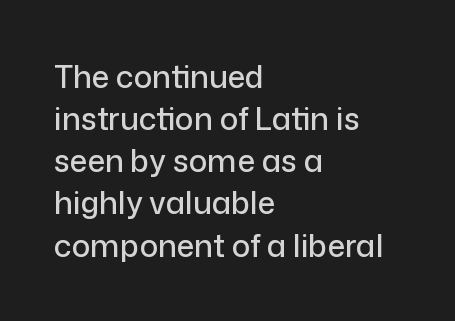
The image shows 31 px sans-serif type, upright; set left-aligned, normal line spacing (1.36x), normal letter spacing, not underlined; low stroke contrast and a medium x-height.
